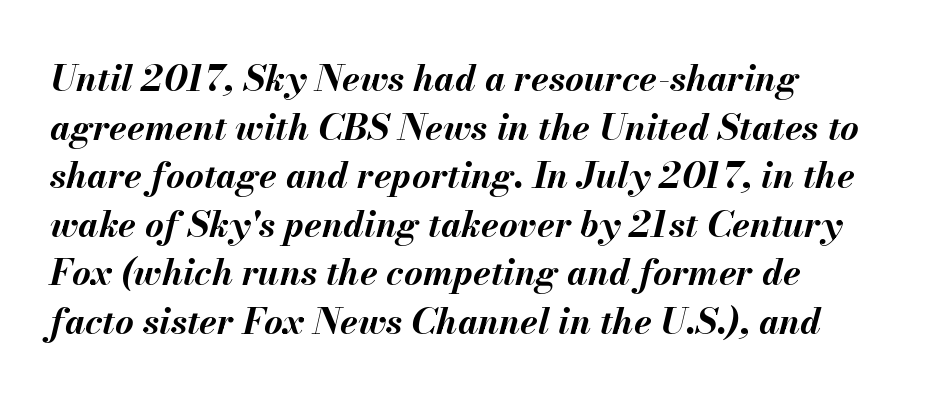
Q: Is the text bold? A: Yes.
Q: Is the text italic (slanted)? A: Yes, it leans right by about 13 degrees.
Q: Is the text underlined? A: No.
Q: How is the paragraph aligned? A: Left-aligned.
Q: Is the spacing between letters normal or unusually wide? A: Normal.
Q: Is the spacing between lines tight, normal or loose? A: Normal.
Q: Width (condensed, normal, or wide)? A: Normal.
Q: Stroke contrast? A: Medium.
Q: x-height? A: Small.
Q: Monospaced? A: No.
